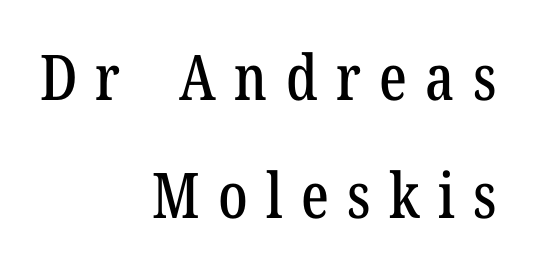
Q: Is the text italic (slanted)? A: No, it is upright.
Q: Is the typeface a serif or a sans-serif typeface? A: Serif.
Q: Is the text underlined? A: No.
Q: How is the paragraph aligned? A: Right-aligned.
Q: Is the spacing between letters normal or unusually wide? A: Unusually wide.
Q: Width (condensed, normal, or wide)? A: Condensed.
Q: Stroke contrast? A: Low.
Q: x-height? A: Medium.
Q: Monospaced? A: No.
